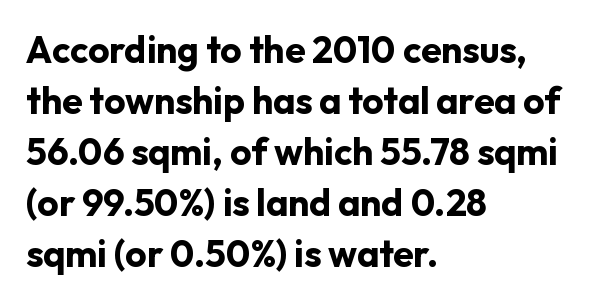
Q: Is the text bold? A: Yes.
Q: Is the text italic (slanted)? A: No, it is upright.
Q: Is the typeface a serif or a sans-serif typeface? A: Sans-serif.
Q: Is the text underlined? A: No.
Q: How is the paragraph aligned? A: Left-aligned.
Q: Is the spacing between letters normal or unusually wide? A: Normal.
Q: Is the spacing between lines tight, normal or loose? A: Normal.
Q: Width (condensed, normal, or wide)? A: Normal.
Q: Stroke contrast? A: Low.
Q: x-height? A: Medium.
Q: Monospaced? A: No.
